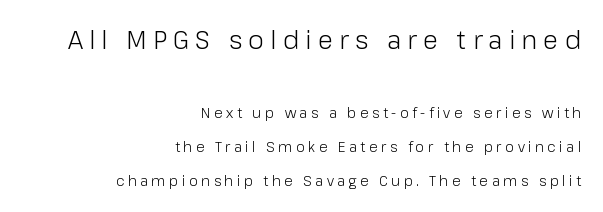
The image shows 25 px text type, upright; set right-aligned, loose line spacing (2.43x), unusually wide letter spacing (+0.25 em), not underlined; the first (top) block is 1.79x larger.
